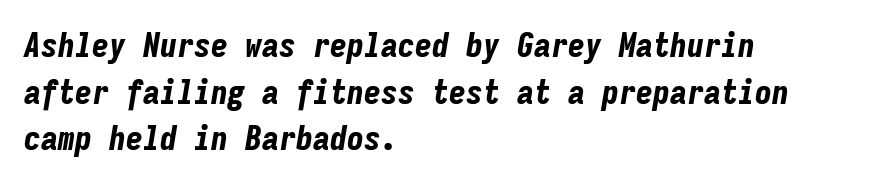
The image shows 34 px bold, condensed type, italic (leaning right), monospaced; set left-aligned, normal line spacing (1.37x), normal letter spacing, not underlined; low stroke contrast and a medium x-height.
